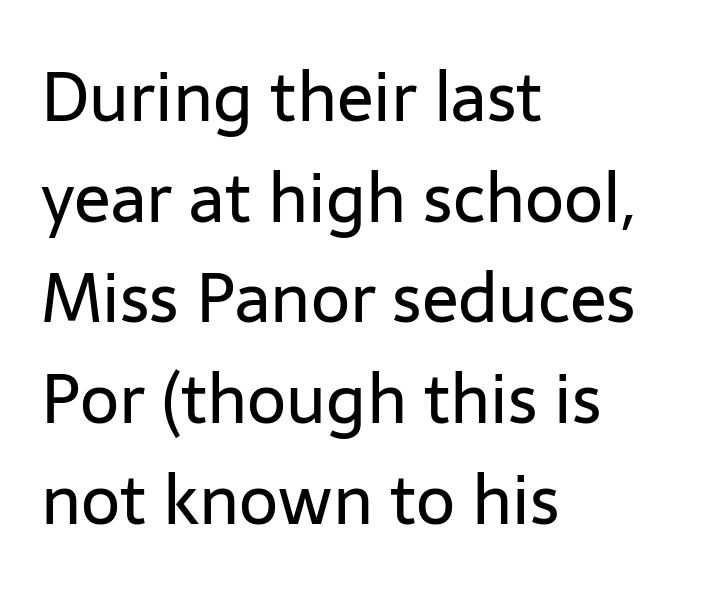
{"serif": "no", "italic": "no", "bold": "no", "weight": "regular", "width": "normal", "stroke_contrast": "low", "x_height": "medium", "monospaced": "no", "underline": "no", "align": "left", "line_spacing": "normal", "line_spacing_ratio": 1.48, "letter_spacing": "normal", "letter_spacing_em": 0.0, "glyph_px": 68}
